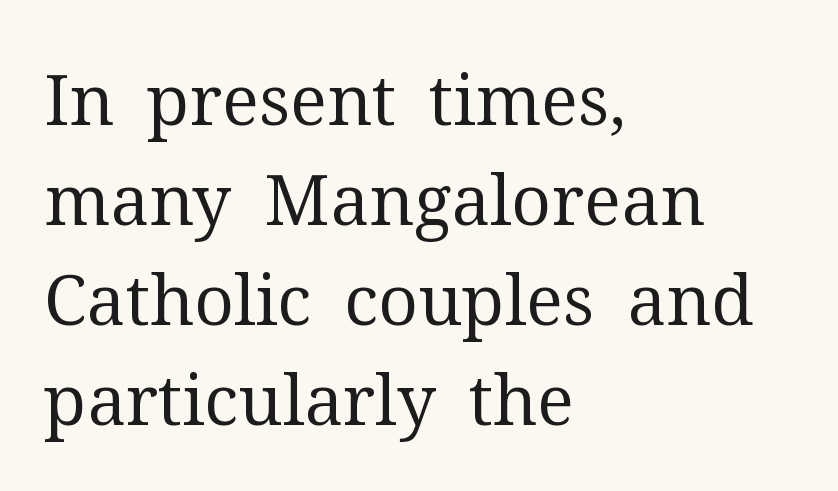
The line-height multiplier appears to be the usual default. Character widths vary here, with narrow letters taking less room than wide ones. In terms of letterform style, serifs are clearly present. The lines are quadded left.
